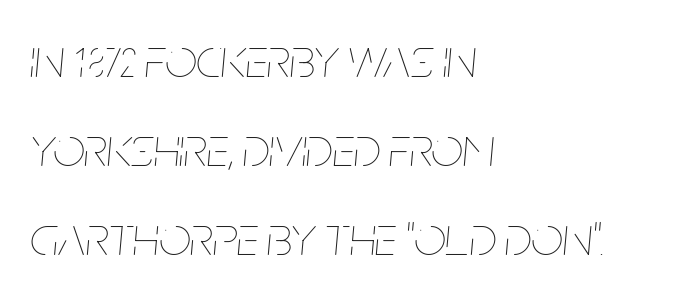
Caption: standard tracking, unaltered. The typeface has the unassuming heft of standard copy or less. Line starts are locked; line ends wander. Descender tails drop into unmarked territory. The axis of the letterforms is tilted away from vertical.
